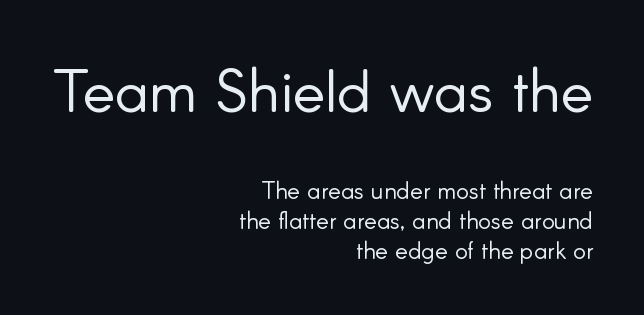
{"serif": "no", "italic": "no", "bold": "no", "weight": "light", "width": "normal", "stroke_contrast": "low", "x_height": "small", "monospaced": "no", "underline": "no", "align": "right", "line_spacing_ratio": 1.24, "letter_spacing": "normal", "letter_spacing_em": 0.0, "larger_block": "first", "size_ratio": 2.54, "glyph_px": 61}
